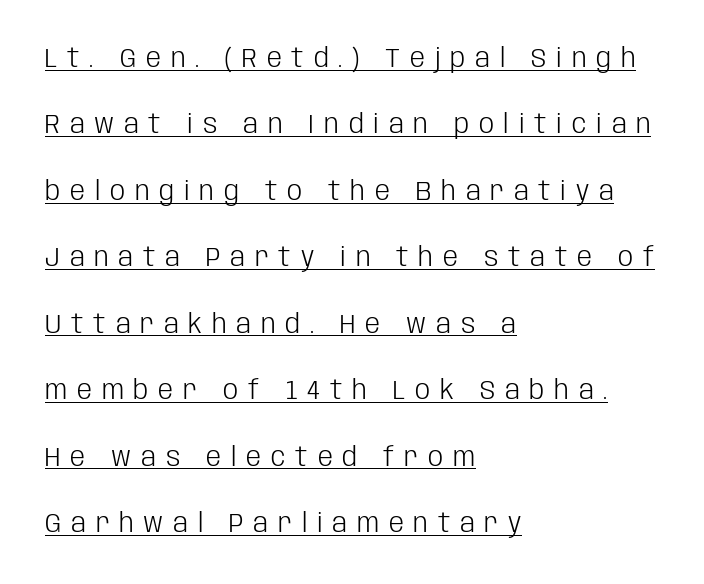
Q: Is the text bold? A: No.
Q: Is the text italic (slanted)? A: No, it is upright.
Q: Is the text underlined? A: Yes.
Q: How is the paragraph aligned? A: Left-aligned.
Q: Is the spacing between letters normal or unusually wide? A: Unusually wide.
Q: Is the spacing between lines tight, normal or loose? A: Loose.
